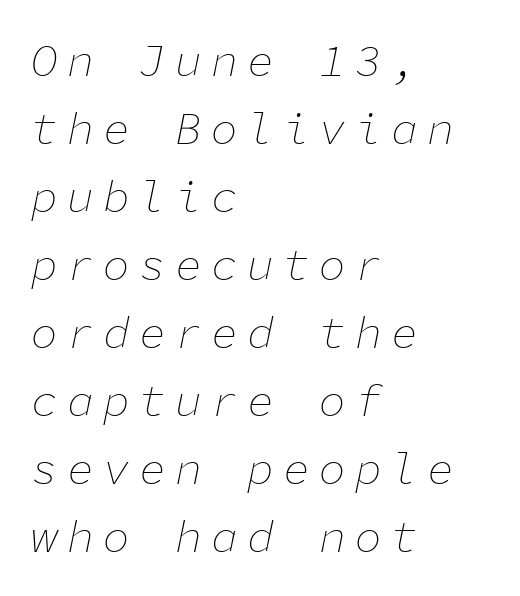
Q: Is the text bold? A: No.
Q: Is the text italic (slanted)? A: Yes, it leans right by about 11 degrees.
Q: Is the text underlined? A: No.
Q: How is the paragraph aligned? A: Left-aligned.
Q: Is the spacing between letters normal or unusually wide? A: Unusually wide.
Q: Is the spacing between lines tight, normal or loose? A: Normal.
Q: Width (condensed, normal, or wide)? A: Normal.
Q: Stroke contrast? A: Low.
Q: x-height? A: Medium.
Q: Monospaced? A: Yes.
